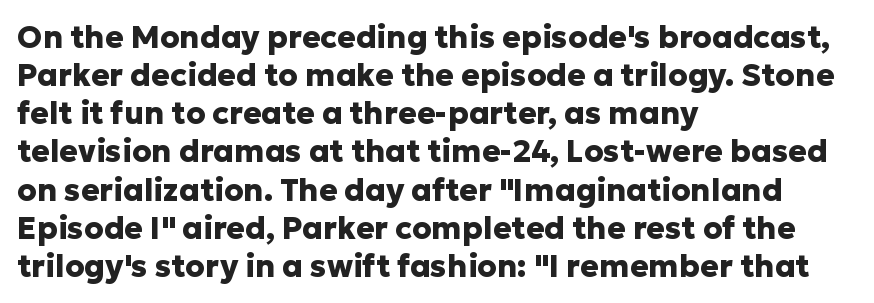
Q: Is the text bold? A: Yes.
Q: Is the text italic (slanted)? A: No, it is upright.
Q: Is the typeface a serif or a sans-serif typeface? A: Sans-serif.
Q: Is the text underlined? A: No.
Q: How is the paragraph aligned? A: Left-aligned.
Q: Is the spacing between letters normal or unusually wide? A: Normal.
Q: Width (condensed, normal, or wide)? A: Normal.
Q: Stroke contrast? A: Low.
Q: x-height? A: Medium.
Q: Monospaced? A: No.
